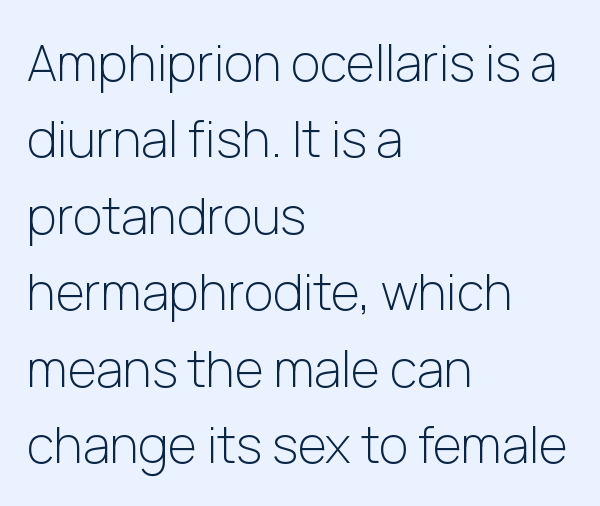
{"serif": "no", "italic": "no", "bold": "no", "weight": "light", "width": "normal", "stroke_contrast": "low", "x_height": "medium", "monospaced": "no", "underline": "no", "align": "left", "line_spacing": "normal", "line_spacing_ratio": 1.53, "letter_spacing": "normal", "letter_spacing_em": 0.0, "glyph_px": 50}
